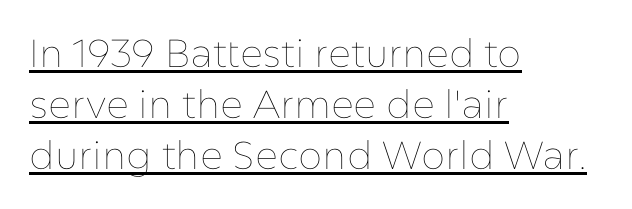
The image shows 39 px thin type, upright; set left-aligned, normal line spacing (1.31x), normal letter spacing, underlined; low stroke contrast and a medium x-height.
